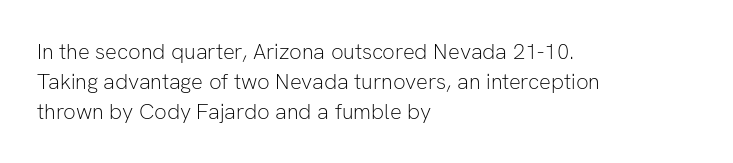
Q: Is the text bold? A: No.
Q: Is the text italic (slanted)? A: No, it is upright.
Q: Is the text underlined? A: No.
Q: How is the paragraph aligned? A: Left-aligned.
Q: Is the spacing between letters normal or unusually wide? A: Normal.
Q: Is the spacing between lines tight, normal or loose? A: Normal.
